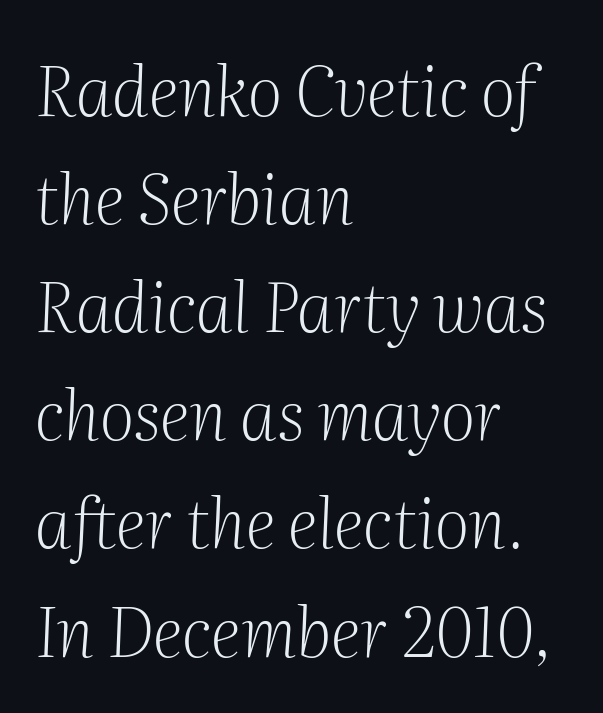
{"serif": "yes", "italic": "yes", "lean": "right", "slant_degrees": 2, "bold": "no", "weight": "light", "width": "normal", "stroke_contrast": "medium", "x_height": "medium", "monospaced": "no", "underline": "no", "align": "left", "line_spacing": "normal", "line_spacing_ratio": 1.59, "letter_spacing": "normal", "letter_spacing_em": 0.0, "glyph_px": 68}
